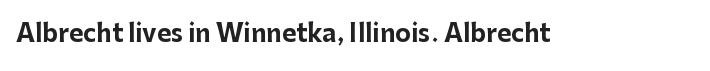
The image shows 24 px bold type, upright; set normal letter spacing, not underlined.
